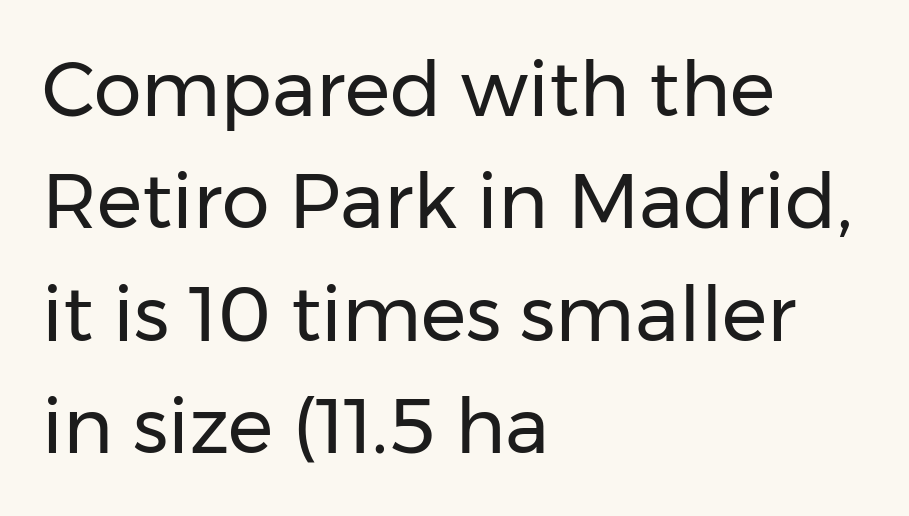
The image shows 76 px regular-weight sans-serif type, upright; set left-aligned, normal line spacing (1.48x), normal letter spacing, not underlined; low stroke contrast and a medium x-height.
